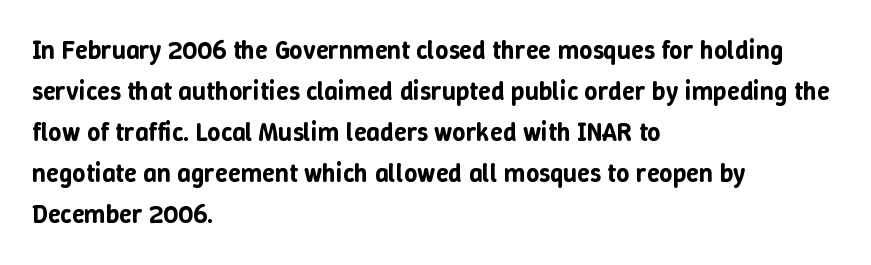
Descenders hang freely into open space. The font's upright variant was chosen for this text. Alignment: flush left. Leading: standard. The letterforms sit shoulder to shoulder at normal distance.
